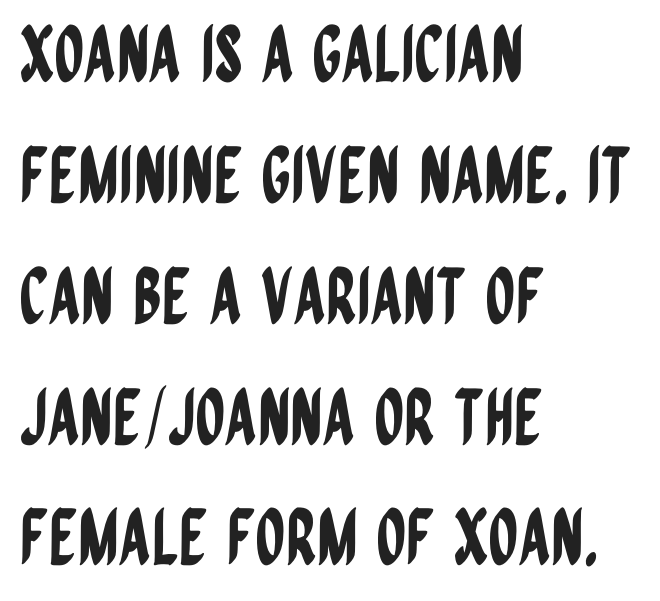
Q: Is the text italic (slanted)? A: No, it is upright.
Q: Is the typeface a serif or a sans-serif typeface? A: Sans-serif.
Q: Is the text underlined? A: No.
Q: How is the paragraph aligned? A: Left-aligned.
Q: Is the spacing between letters normal or unusually wide? A: Normal.
Q: Is the spacing between lines tight, normal or loose? A: Normal.
Q: Width (condensed, normal, or wide)? A: Condensed.
Q: Stroke contrast? A: Low.
Q: x-height? A: Large.
Q: Monospaced? A: No.
